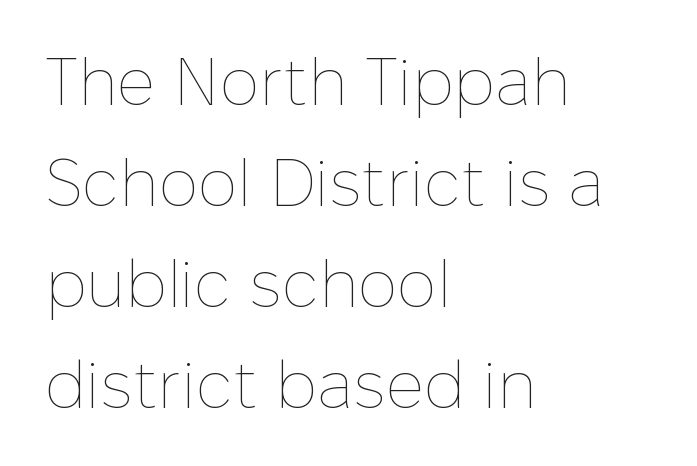
The image shows 66 px thin type, upright; set left-aligned, normal line spacing (1.53x), normal letter spacing, not underlined; low stroke contrast and a medium x-height.
